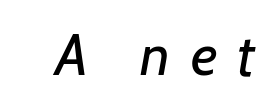
Unmarked baselines from the first word to the last. The weight tops out at a normal text grade. Compared with typical body copy, the letter spacing here is much looser. You could not count columns in this text — the font is proportionally spaced.
